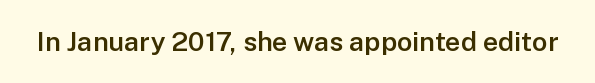
The image shows 27 px text type, upright; set normal letter spacing, not underlined.
